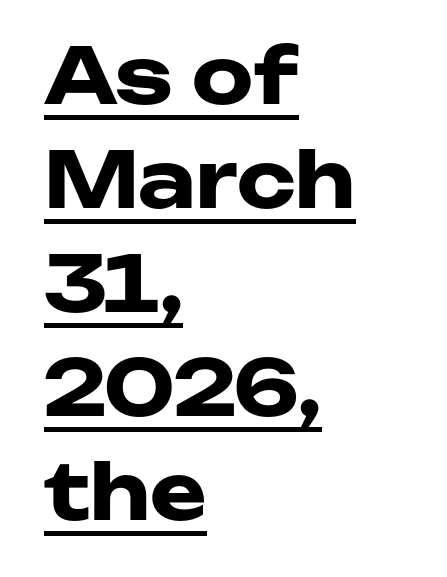
The image shows 77 px heavy, wide sans-serif type, upright; set left-aligned, normal line spacing (1.35x), normal letter spacing, underlined; low stroke contrast and a medium x-height.
